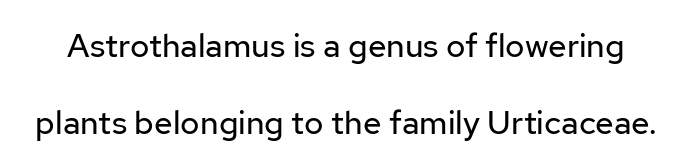
Regarding leading, the lines here are spaced well apart. Stems and bowls with no extra thickness — not bold. The designer went with a sans here, leaving each stem footless. Nope, not italic — everything's standing straight.
